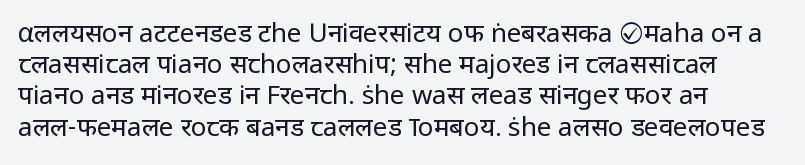
{"italic": "no", "bold": "no", "underline": "no", "align": "left", "line_spacing_ratio": 1.2, "letter_spacing": "normal", "letter_spacing_em": 0.0, "glyph_px": 26}
